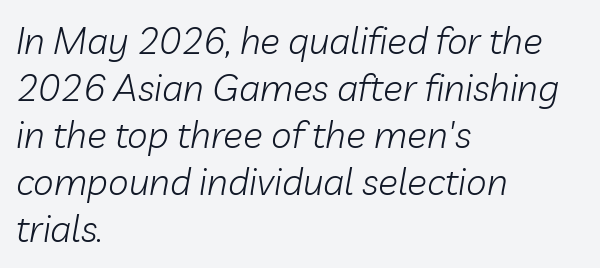
The image shows 37 px light type, italic (leaning right); set left-aligned, normal line spacing (1.27x), normal letter spacing, not underlined; low stroke contrast and a medium x-height.
